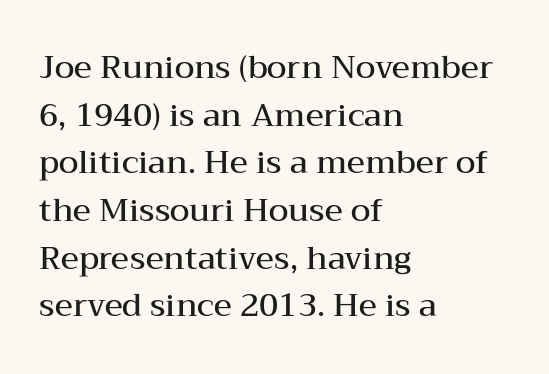
The sample has been set in demibold, a notch under bold. The lettering holds an erect, upright posture throughout. The space directly below the letters is spotless. The leading is moderate, giving the passage an even texture. Looks like regular typesetting: each glyph gets only the width it needs.
